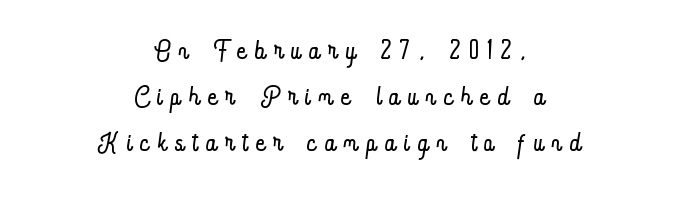
Q: Is the text bold? A: No.
Q: Is the text underlined? A: No.
Q: How is the paragraph aligned? A: Centered.
Q: Is the spacing between letters normal or unusually wide? A: Unusually wide.
Q: Width (condensed, normal, or wide)? A: Condensed.
Q: Stroke contrast? A: Low.
Q: x-height? A: Small.
Q: Monospaced? A: No.
